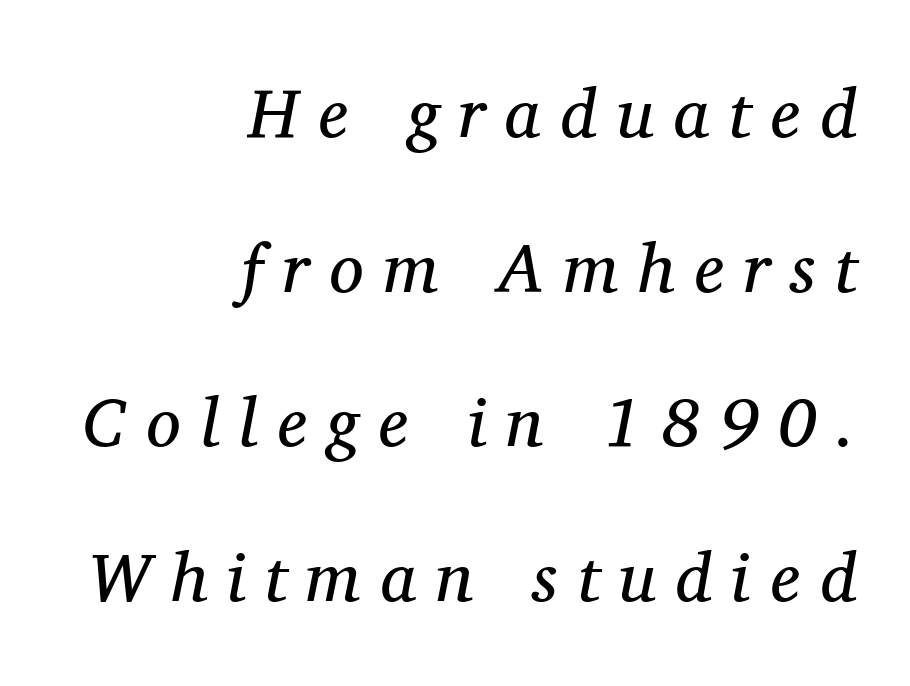
Little horizontal feet cap the strokes, marking this as serif type. Compared with a typical body face, this is equally light or lighter still. Loosely led — the rows are spread out. Character widths vary here, with narrow letters taking less room than wide ones. Italic: yes, the glyphs are oblique.
